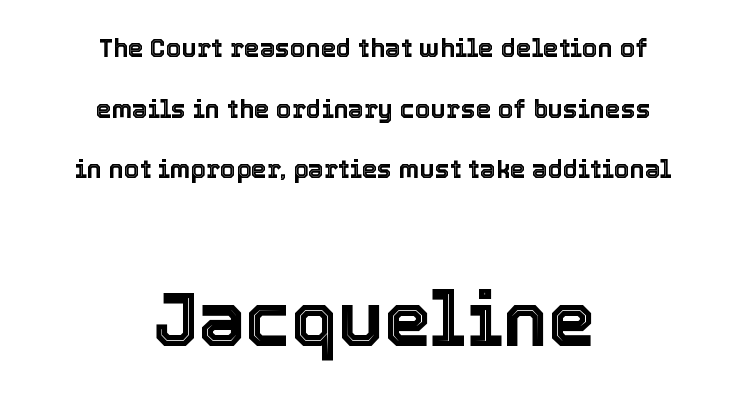
{"italic": "no", "width": "normal", "x_height": "medium", "monospaced": "no", "underline": "no", "align": "center", "line_spacing": "loose", "line_spacing_ratio": 2.43, "letter_spacing": "normal", "letter_spacing_em": 0.0, "larger_block": "second", "size_ratio": 3.04, "glyph_px": 76}
